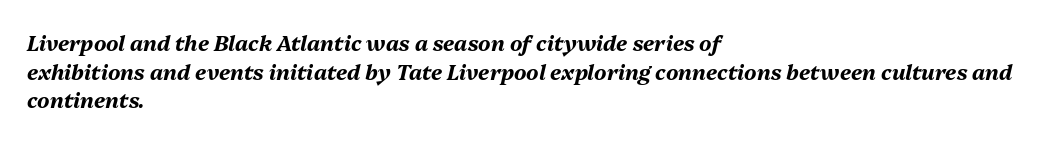
This rendering leaves character spacing at its baseline value. These words are printed bold, with thick strokes throughout. Line spacing here is normal. Just letters on the line, the space beneath them empty. Each line starts at the same left margin while the right side varies. The glyphs look as if they've been sheared to an angle.
